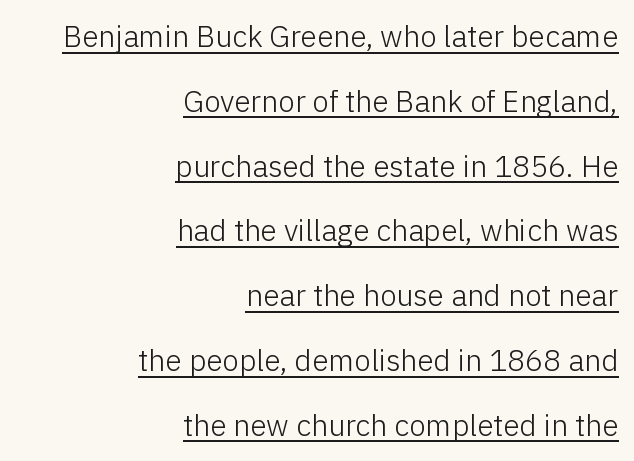
Beneath each row of characters lies a ruled line. Is this a sans? Yes — the strokes have no serifs. Successive baselines arrive slowly, with a big drop between each. Character widths vary here, with narrow letters taking less room than wide ones. Line ends are locked; line starts wander.
